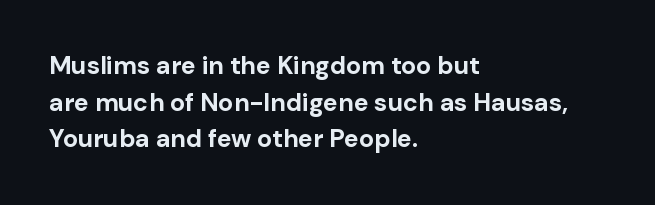
{"italic": "no", "bold": "yes", "underline": "no", "align": "left", "line_spacing": "normal", "line_spacing_ratio": 1.47, "letter_spacing": "normal", "letter_spacing_em": 0.0, "glyph_px": 25}
